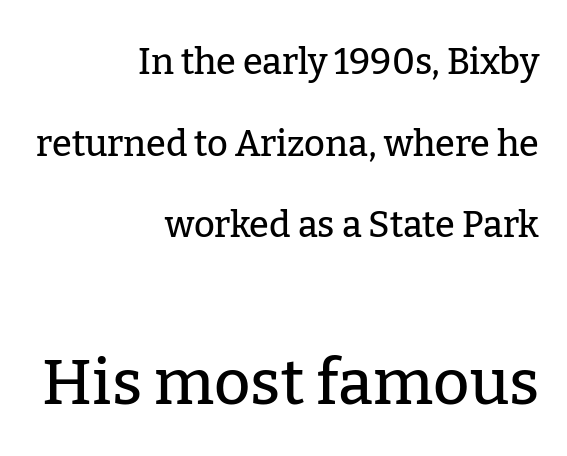
The baseline area is clear. Interline gaps are noticeably wide in this sample. Type size steps up from the first block to the second. Characters follow at the spacing the type designer built in. These lines are composed in type with serifs.
